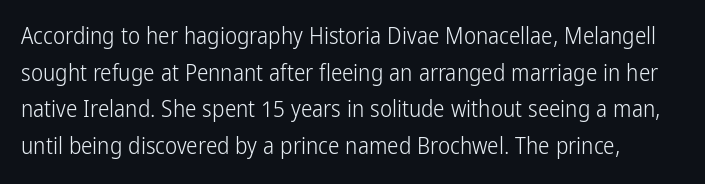
{"italic": "no", "bold": "no", "underline": "no", "line_spacing": "normal", "line_spacing_ratio": 1.59, "letter_spacing": "normal", "letter_spacing_em": 0.0, "glyph_px": 23}
